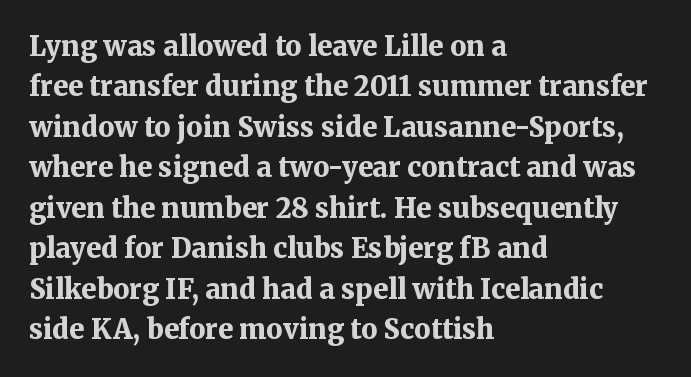
Q: Is the text bold? A: Yes.
Q: Is the text italic (slanted)? A: No, it is upright.
Q: Is the text underlined? A: No.
Q: How is the paragraph aligned? A: Left-aligned.
Q: Is the spacing between letters normal or unusually wide? A: Normal.
Q: Is the spacing between lines tight, normal or loose? A: Normal.
